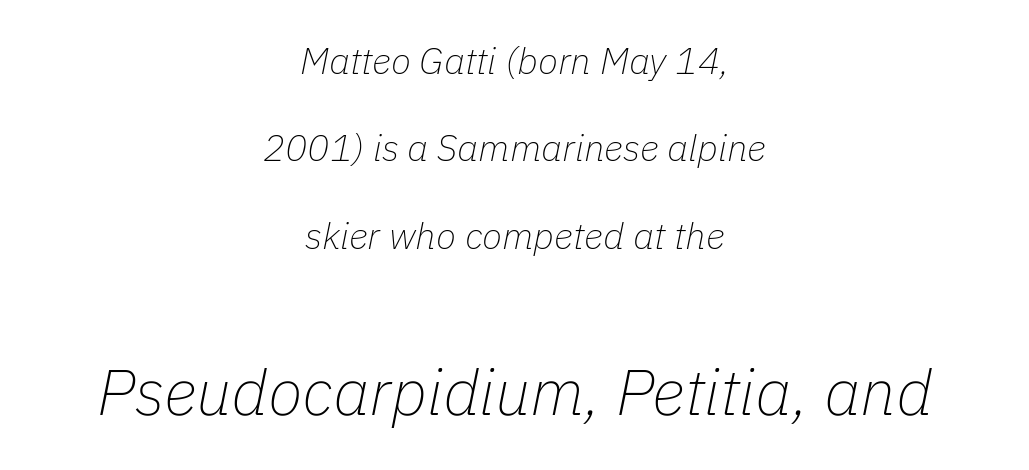
This is not heavy type; no bold has been used. Yep, that's italic — everything's leaning. The second block has been scaled up relative to the first. You could not count columns in this text — the font is proportionally spaced. Notice how the passage keeps no hard edge, just a central spine.
